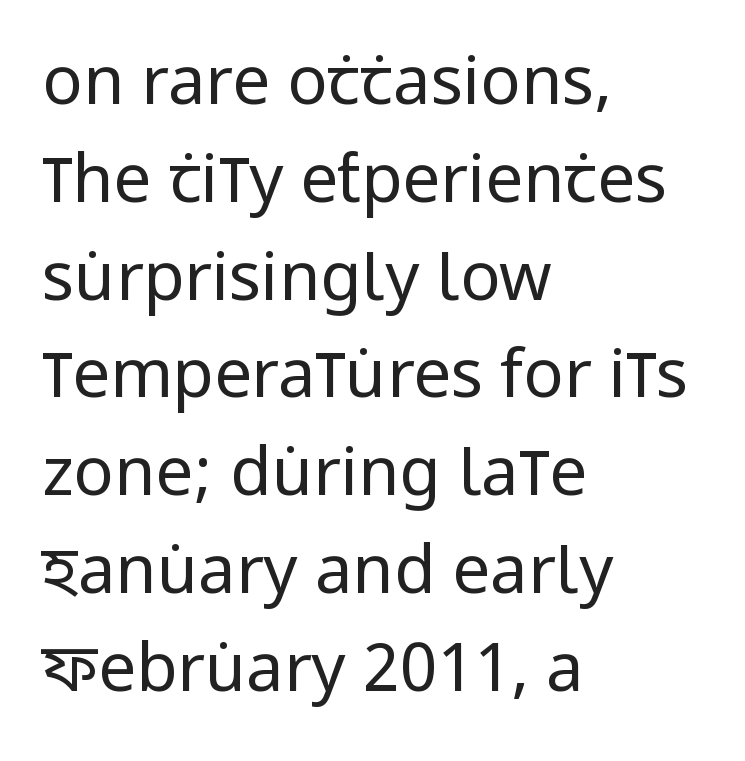
The image shows 67 px regular-weight, condensed sans-serif type, upright; set left-aligned, normal line spacing (1.46x), normal letter spacing, not underlined; low stroke contrast and a large x-height.
